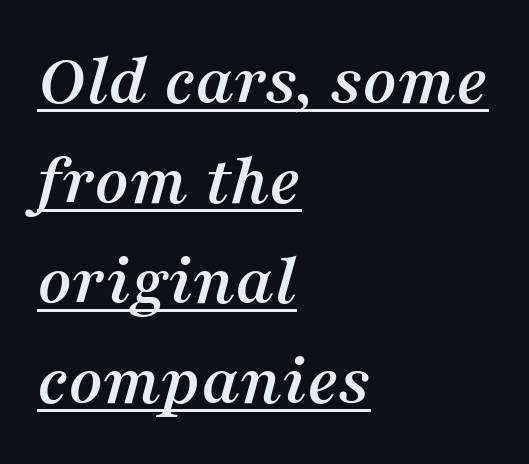
Q: Is the text italic (slanted)? A: Yes, it leans right by about 16 degrees.
Q: Is the typeface a serif or a sans-serif typeface? A: Serif.
Q: Is the text underlined? A: Yes.
Q: How is the paragraph aligned? A: Left-aligned.
Q: Is the spacing between letters normal or unusually wide? A: Normal.
Q: Is the spacing between lines tight, normal or loose? A: Normal.
Q: Width (condensed, normal, or wide)? A: Normal.
Q: Stroke contrast? A: Medium.
Q: x-height? A: Medium.
Q: Monospaced? A: No.
